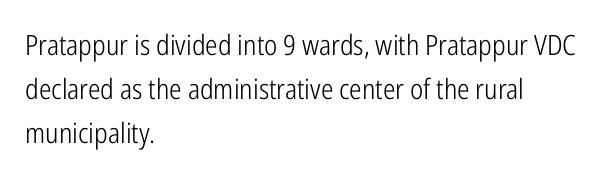
Honestly, the letter spacing is just normal — you wouldn't notice it. The specimen reads as upright at a glance. The leading is moderate, giving the passage an even texture. Varying glyph widths throughout — classic text-font behaviour. One-word summary of the alignment: left.
